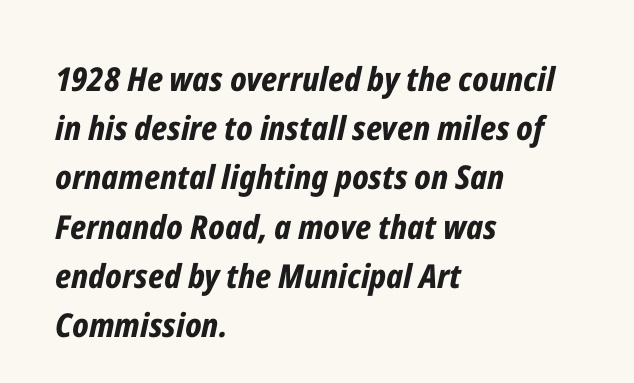
The image shows 33 px bold, condensed type, italic (leaning right); set left-aligned, normal line spacing (1.49x), normal letter spacing, not underlined; low stroke contrast and a medium x-height.
